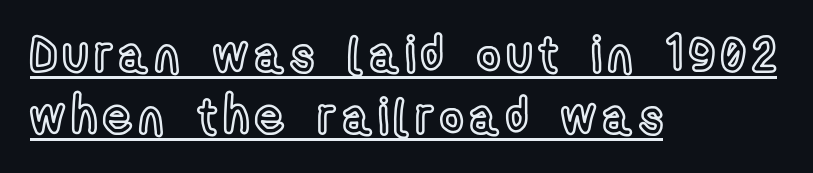
Ascenders rise straight up at ninety degrees. The rendering uses a moderate line-height, typical for paragraphs. Do the characters align in a grid? No, the font is proportional. Like a heading marked for emphasis, these lines bear an underscore.
